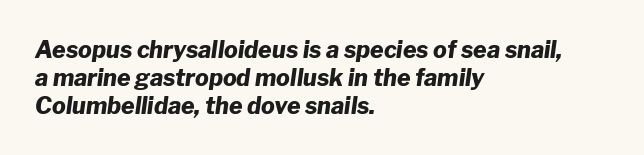
{"italic": "yes", "lean": "right", "slant_degrees": 8, "bold": "yes", "underline": "no", "align": "left", "line_spacing_ratio": 1.21, "letter_spacing": "normal", "letter_spacing_em": 0.0, "glyph_px": 23}
